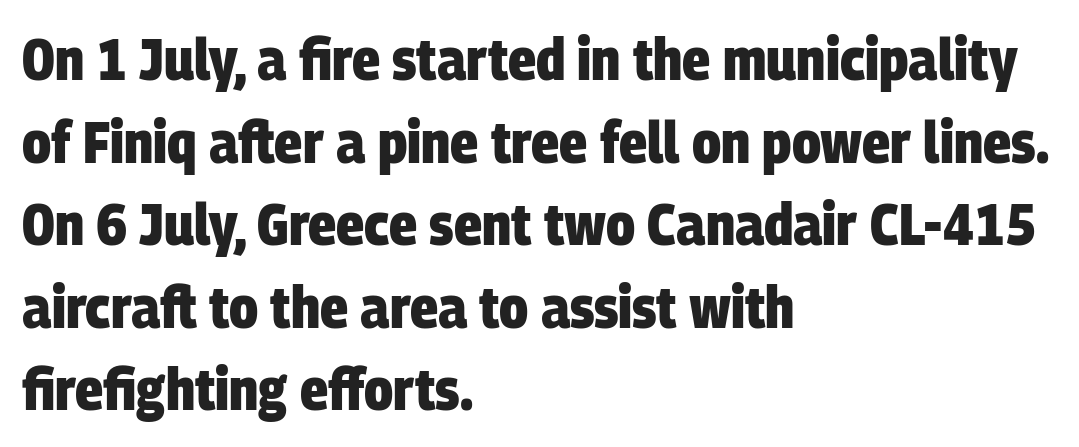
{"serif": "no", "bold": "yes", "weight": "heavy", "width": "condensed", "stroke_contrast": "low", "x_height": "large", "monospaced": "no", "underline": "no", "align": "left", "line_spacing": "normal", "line_spacing_ratio": 1.4, "letter_spacing": "normal", "letter_spacing_em": 0.0, "glyph_px": 59}
